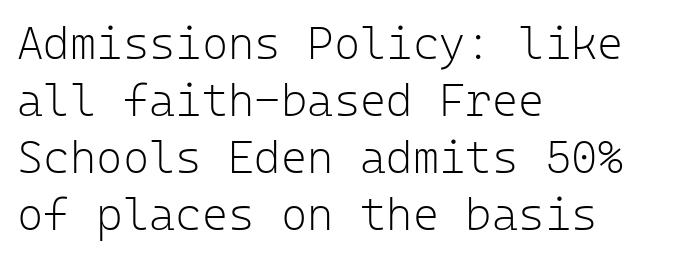
Q: Is the text bold? A: No.
Q: Is the text italic (slanted)? A: No, it is upright.
Q: Is the typeface a serif or a sans-serif typeface? A: Sans-serif.
Q: Is the text underlined? A: No.
Q: How is the paragraph aligned? A: Left-aligned.
Q: Is the spacing between letters normal or unusually wide? A: Normal.
Q: Is the spacing between lines tight, normal or loose? A: Normal.
Q: Width (condensed, normal, or wide)? A: Normal.
Q: Stroke contrast? A: Low.
Q: x-height? A: Medium.
Q: Monospaced? A: Yes.
